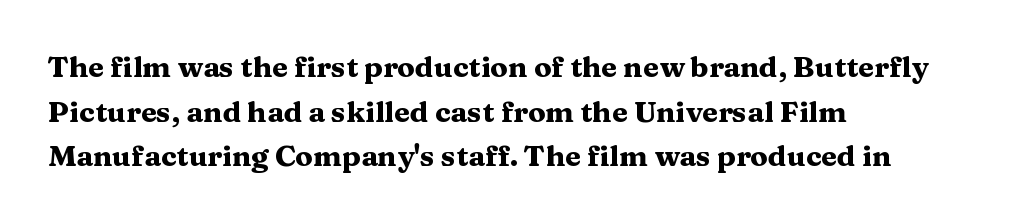
Visually the block forms a straight wall on the left and a jagged coastline on the right. The space between consecutive lines is moderate. You'd pick this weight for a headline — it's a proper bold. Clear beneath every line of the passage. Letter spacing: default.
